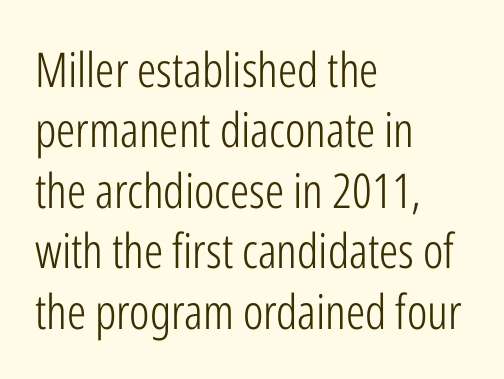
Q: Is the text bold? A: No.
Q: Is the text italic (slanted)? A: No, it is upright.
Q: Is the typeface a serif or a sans-serif typeface? A: Sans-serif.
Q: Is the text underlined? A: No.
Q: How is the paragraph aligned? A: Left-aligned.
Q: Is the spacing between letters normal or unusually wide? A: Normal.
Q: Is the spacing between lines tight, normal or loose? A: Normal.
Q: Width (condensed, normal, or wide)? A: Condensed.
Q: Stroke contrast? A: Low.
Q: x-height? A: Medium.
Q: Monospaced? A: No.
